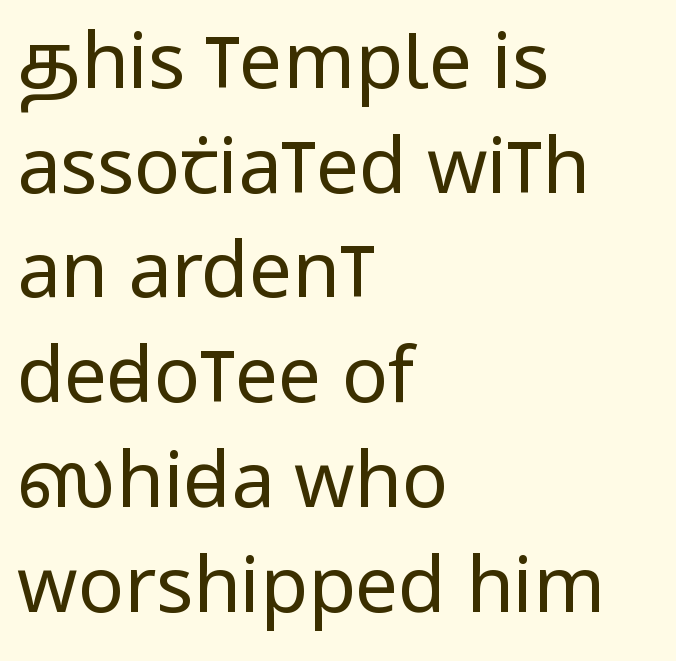
In terms of letterspacing, this is plain default setting. This reads as an unemphasized weight, regular at the heaviest. The space between consecutive lines is moderate. The font family rendered here belongs to the sans-serif group.
